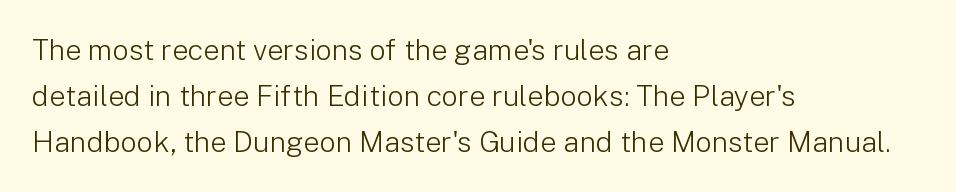
Q: Is the text bold? A: No.
Q: Is the text italic (slanted)? A: No, it is upright.
Q: Is the typeface a serif or a sans-serif typeface? A: Sans-serif.
Q: Is the text underlined? A: No.
Q: How is the paragraph aligned? A: Left-aligned.
Q: Is the spacing between letters normal or unusually wide? A: Normal.
Q: Is the spacing between lines tight, normal or loose? A: Normal.
Q: Width (condensed, normal, or wide)? A: Normal.
Q: Stroke contrast? A: Low.
Q: x-height? A: Medium.
Q: Monospaced? A: No.
